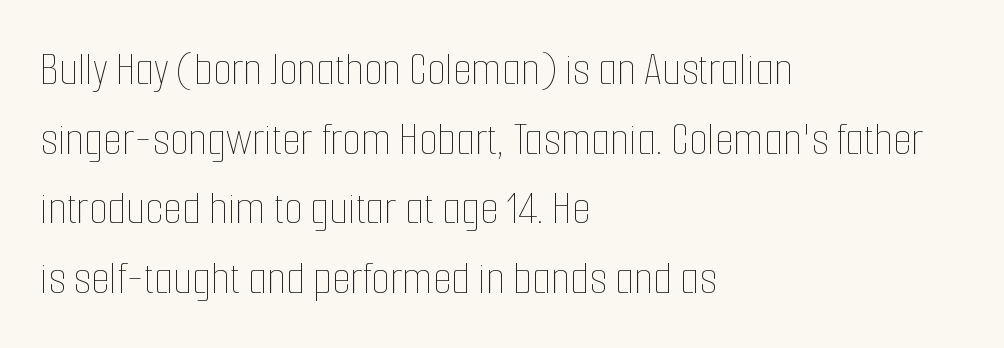
{"italic": "no", "bold": "no", "weight": "thin", "width": "condensed", "stroke_contrast": "low", "x_height": "medium", "monospaced": "no", "underline": "no", "align": "left", "line_spacing": "normal", "line_spacing_ratio": 1.45, "letter_spacing": "normal", "letter_spacing_em": 0.0, "glyph_px": 48}
